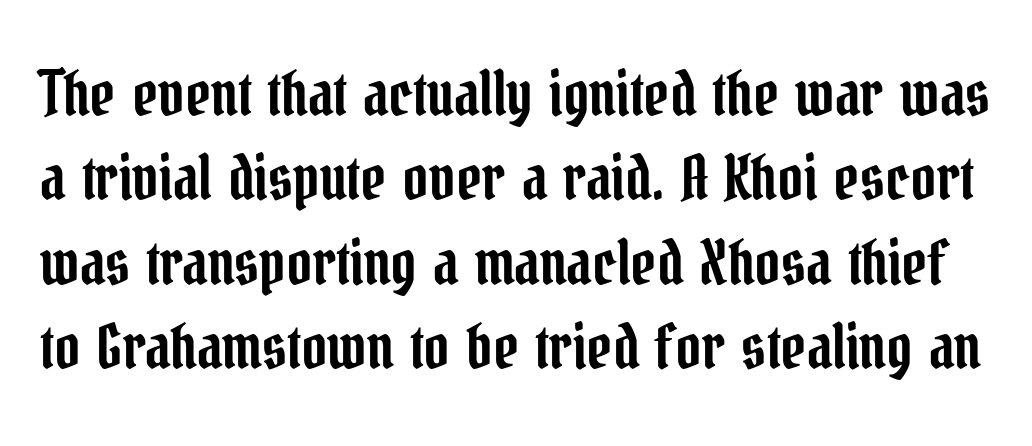
{"serif": "yes", "italic": "no", "width": "condensed", "stroke_contrast": "low", "x_height": "medium", "monospaced": "no", "underline": "no", "line_spacing": "normal", "line_spacing_ratio": 1.36, "letter_spacing": "normal", "letter_spacing_em": 0.0, "glyph_px": 62}
